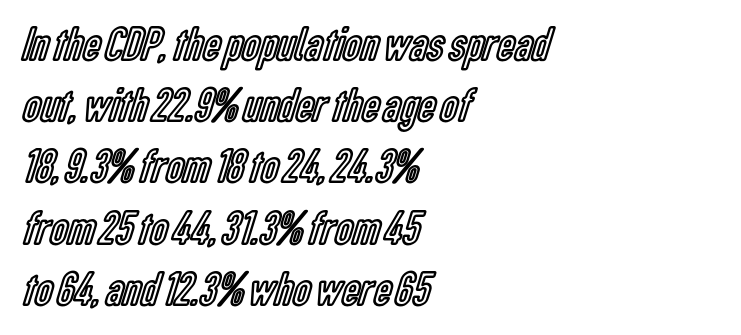
The space between consecutive lines is moderate. Characters follow at the spacing the type designer built in. The passage shown is not underscored anywhere. The rendering uses natural spacing where letterforms have individual widths.
